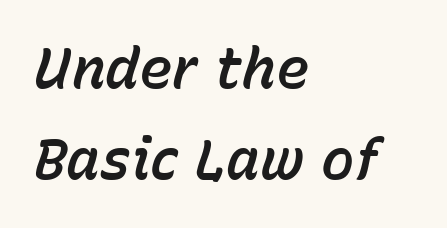
The image shows 56 px text type, italic (leaning right); set left-aligned, normal line spacing (1.63x), normal letter spacing, not underlined; low stroke contrast and a medium x-height.
